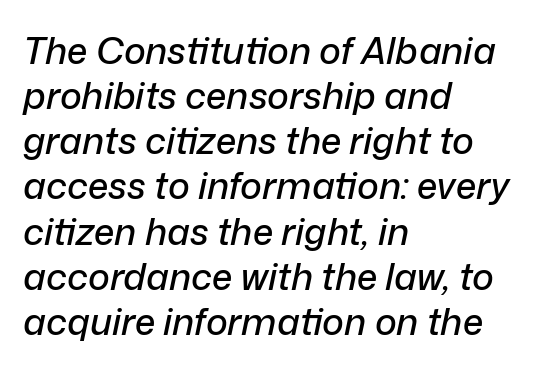
{"italic": "yes", "lean": "right", "slant_degrees": 12, "width": "normal", "stroke_contrast": "low", "x_height": "medium", "monospaced": "no", "underline": "no", "align": "left", "line_spacing_ratio": 1.22, "letter_spacing": "normal", "letter_spacing_em": 0.0, "glyph_px": 37}
